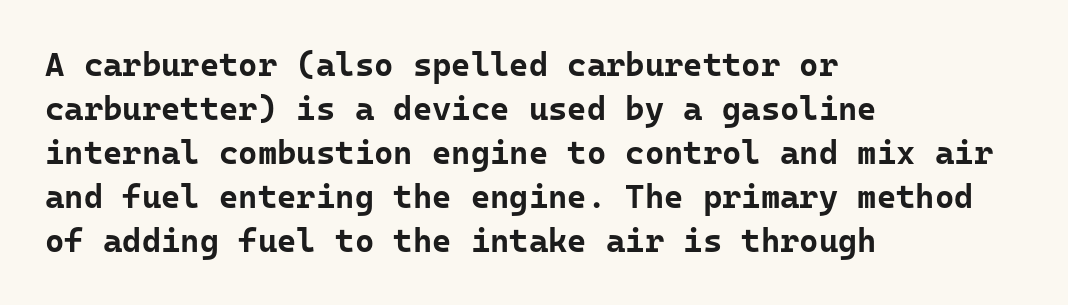
Nope, not italic — everything's standing straight. Each line starts at the same left margin while the right side varies. On the weight axis this lands at bold, roughly 700. Compared with typical body copy, the letter spacing here is the same. Fixed-width glyphs throughout — classic coding-font behaviour. Stroke terminals: plain, sans-serif.
